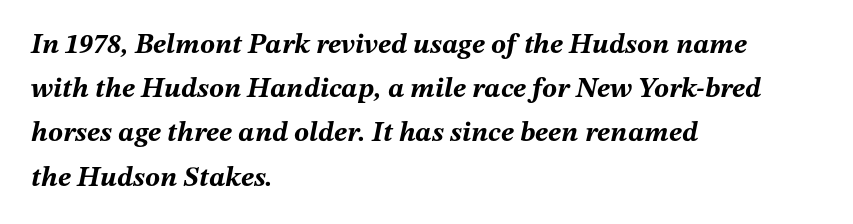
Quick note: interline space is typical. Each row of text sits above clean, open space. Is this a fixed-width face? No — the glyphs have proportional, varying widths. Notice how the passage keeps a crisp vertical edge on the left only.
